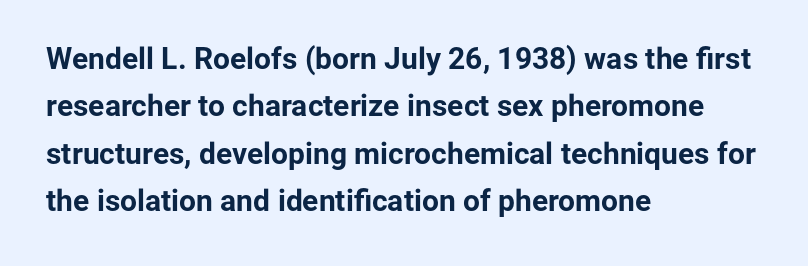
A typesetter would call this zero additional tracking. Interline gaps are of average width in this sample. These lines are rendered in a variable-pitch font. This sample uses an upright cut, with every glyph sitting square on the baseline.
